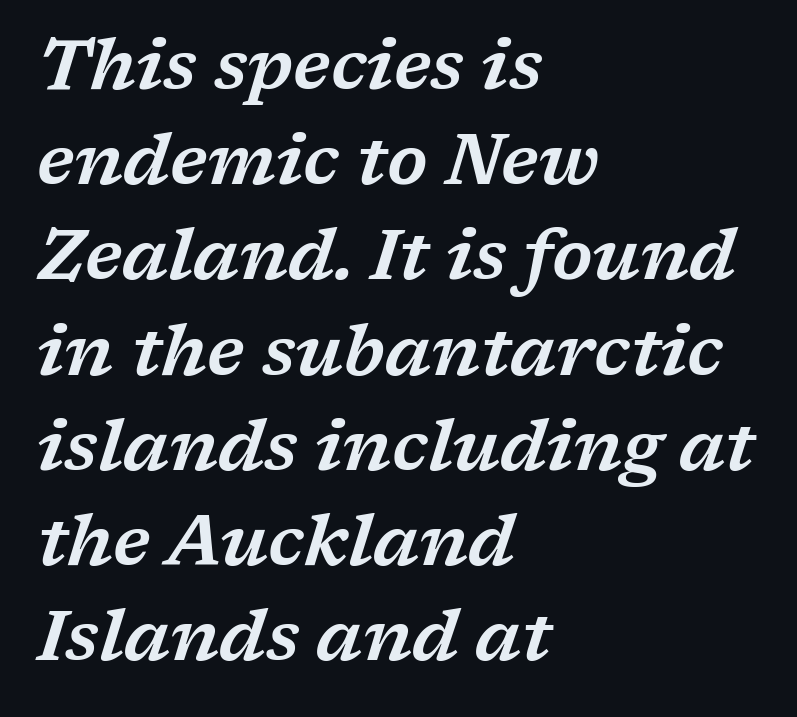
The image shows 70 px wide serif type, italic (leaning right); set left-aligned, normal line spacing (1.36x), normal letter spacing, not underlined; low stroke contrast and a medium x-height.
